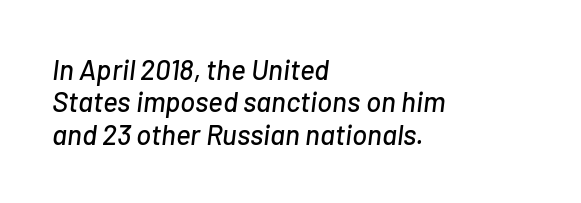
{"italic": "yes", "lean": "right", "slant_degrees": 7, "width": "normal", "stroke_contrast": "low", "x_height": "medium", "monospaced": "no", "underline": "no", "align": "left", "line_spacing_ratio": 1.16, "letter_spacing": "normal", "letter_spacing_em": 0.0, "glyph_px": 28}
